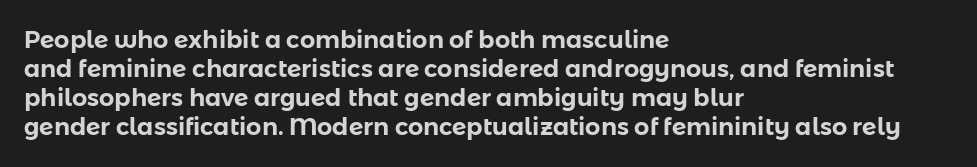
{"italic": "no", "underline": "no", "align": "left", "line_spacing_ratio": 1.21, "letter_spacing": "normal", "letter_spacing_em": 0.0, "glyph_px": 24}
